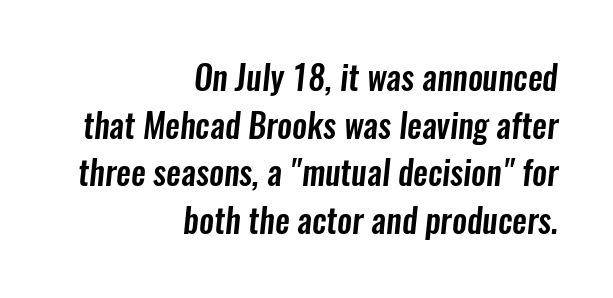
Q: Is the typeface a serif or a sans-serif typeface? A: Sans-serif.
Q: Is the text underlined? A: No.
Q: How is the paragraph aligned? A: Right-aligned.
Q: Is the spacing between letters normal or unusually wide? A: Normal.
Q: Is the spacing between lines tight, normal or loose? A: Normal.
Q: Width (condensed, normal, or wide)? A: Condensed.
Q: Stroke contrast? A: Low.
Q: x-height? A: Medium.
Q: Monospaced? A: No.
